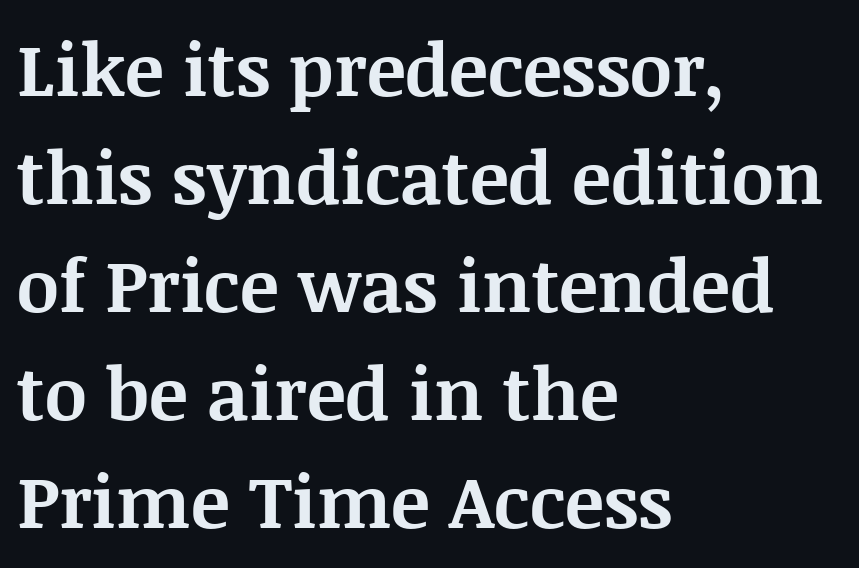
{"serif": "yes", "italic": "no", "bold": "yes", "weight": "bold", "width": "normal", "stroke_contrast": "medium", "x_height": "large", "monospaced": "no", "underline": "no", "align": "left", "line_spacing": "normal", "line_spacing_ratio": 1.48, "letter_spacing": "normal", "letter_spacing_em": 0.0, "glyph_px": 73}
